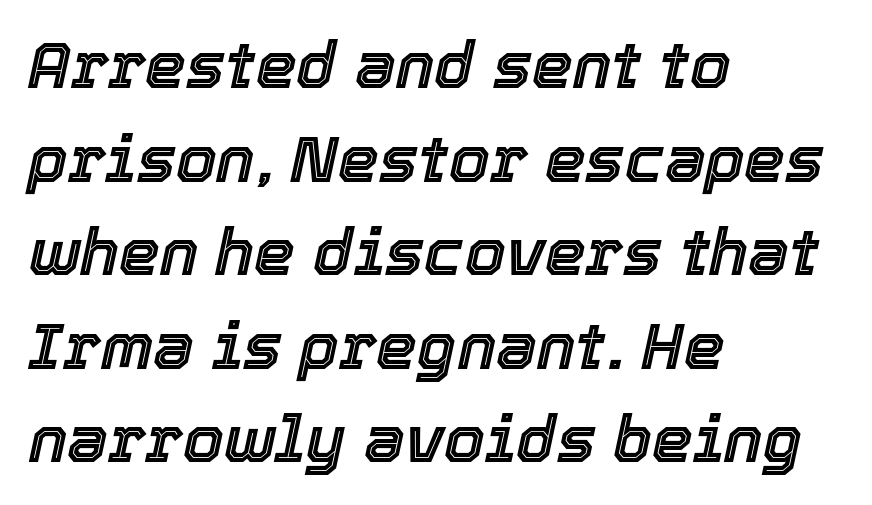
Q: Is the text italic (slanted)? A: Yes, it leans right by about 12 degrees.
Q: Is the text underlined? A: No.
Q: How is the paragraph aligned? A: Left-aligned.
Q: Is the spacing between letters normal or unusually wide? A: Normal.
Q: Is the spacing between lines tight, normal or loose? A: Normal.
Q: Width (condensed, normal, or wide)? A: Normal.
Q: x-height? A: Medium.
Q: Monospaced? A: No.
